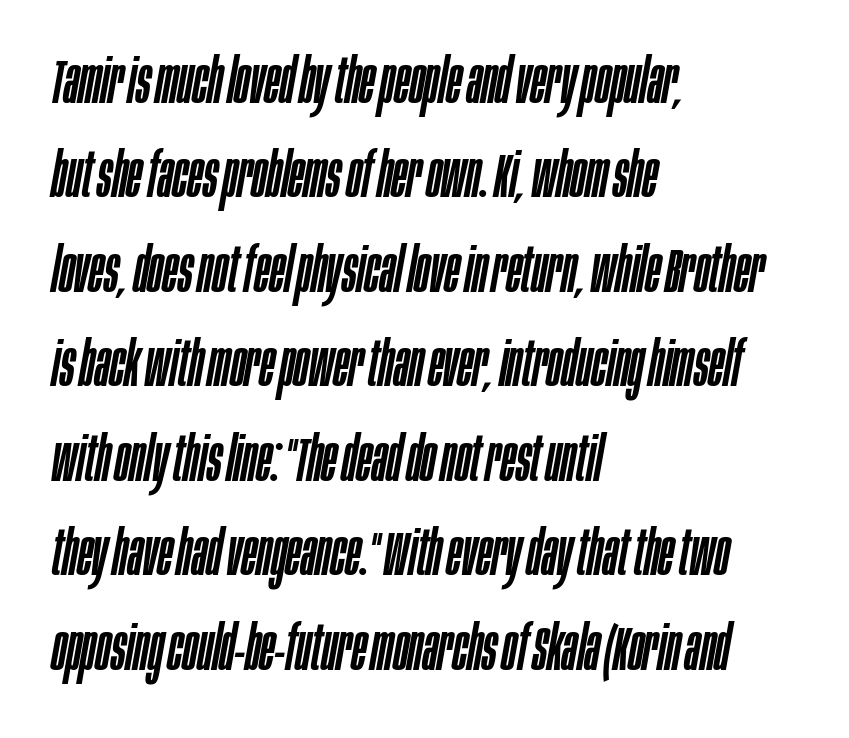
{"italic": "yes", "lean": "right", "slant_degrees": 10, "width": "condensed", "stroke_contrast": "low", "x_height": "large", "monospaced": "no", "underline": "no", "align": "left", "line_spacing": "normal", "line_spacing_ratio": 1.5, "letter_spacing": "normal", "letter_spacing_em": 0.0, "glyph_px": 63}
